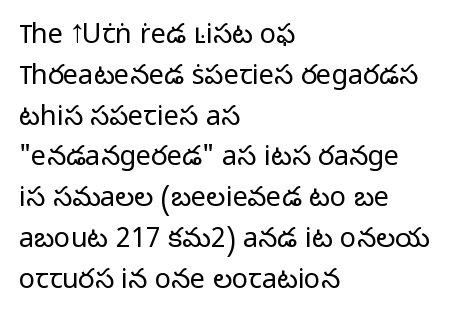
The image shows 27 px text type, upright; set left-aligned, normal line spacing (1.51x), normal letter spacing, not underlined.
